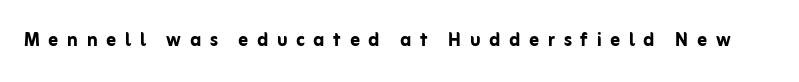
Q: Is the text bold? A: Yes.
Q: Is the text italic (slanted)? A: No, it is upright.
Q: Is the text underlined? A: No.
Q: Is the spacing between letters normal or unusually wide? A: Unusually wide.
